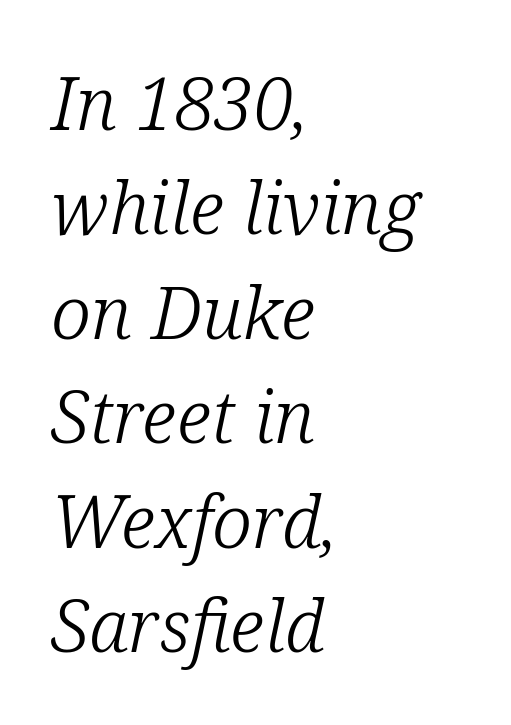
{"serif": "yes", "italic": "yes", "lean": "right", "slant_degrees": 12, "bold": "no", "weight": "light", "width": "normal", "stroke_contrast": "low", "x_height": "medium", "monospaced": "no", "underline": "no", "align": "left", "line_spacing": "normal", "line_spacing_ratio": 1.43, "letter_spacing": "normal", "letter_spacing_em": 0.0, "glyph_px": 73}
